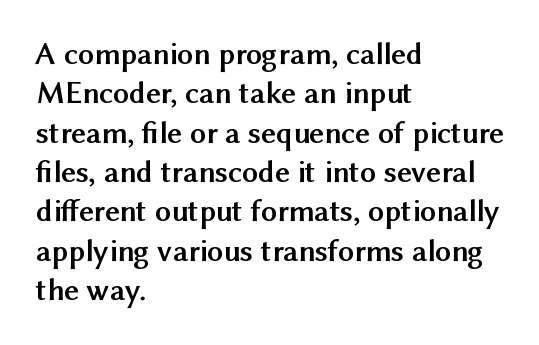
The image shows 32 px semibold sans-serif type, upright; set left-aligned, line spacing 1.23x, normal letter spacing, not underlined; medium stroke contrast and a medium x-height.
